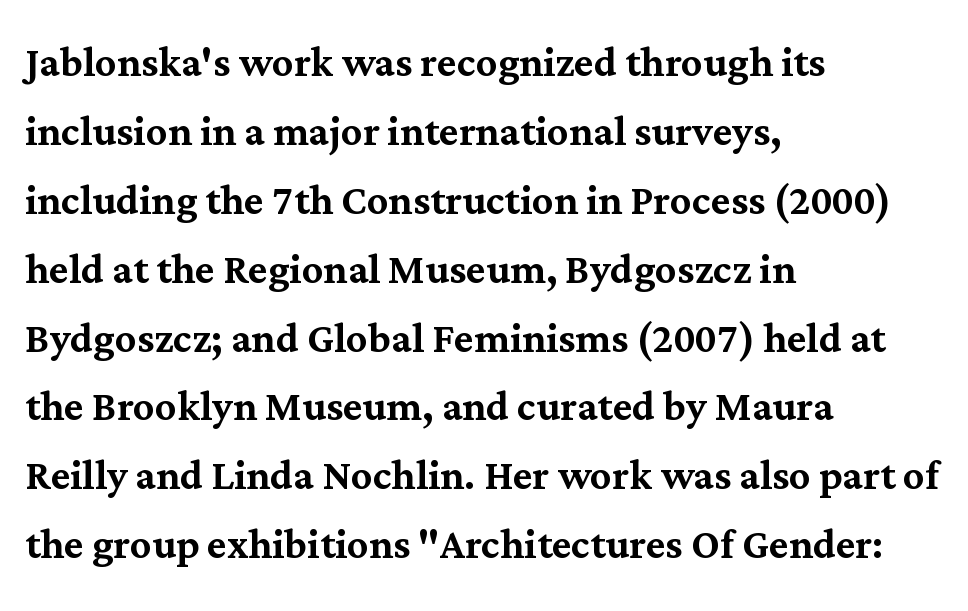
Q: Is the text italic (slanted)? A: No, it is upright.
Q: Is the typeface a serif or a sans-serif typeface? A: Serif.
Q: Is the text underlined? A: No.
Q: How is the paragraph aligned? A: Left-aligned.
Q: Is the spacing between letters normal or unusually wide? A: Normal.
Q: Is the spacing between lines tight, normal or loose? A: Normal.
Q: Width (condensed, normal, or wide)? A: Normal.
Q: Stroke contrast? A: Medium.
Q: x-height? A: Medium.
Q: Monospaced? A: No.
